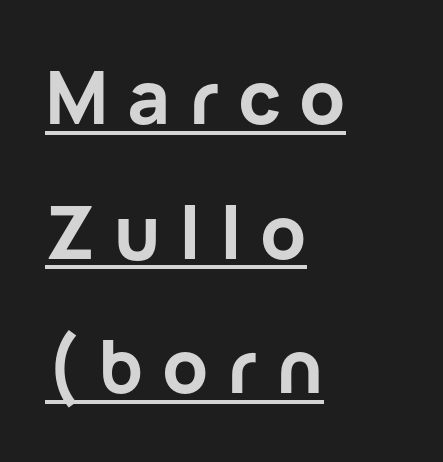
Students, this is bold: see how much ink each stroke carries. Somebody hit Ctrl+U on this one — the words are underlined. It's the straight-up-and-down kind of type. Display-style spreading of the glyphs; the letterfit is very open. The paragraph has a hard left edge and a soft right edge. Classification — sans serif.
